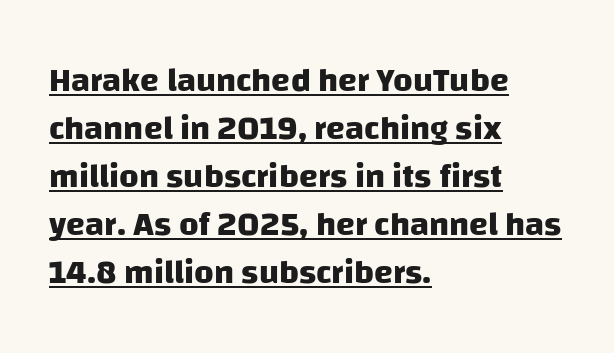
The image shows 34 px heavy sans-serif type; set left-aligned, normal line spacing (1.41x), normal letter spacing, underlined; low stroke contrast and a large x-height.
